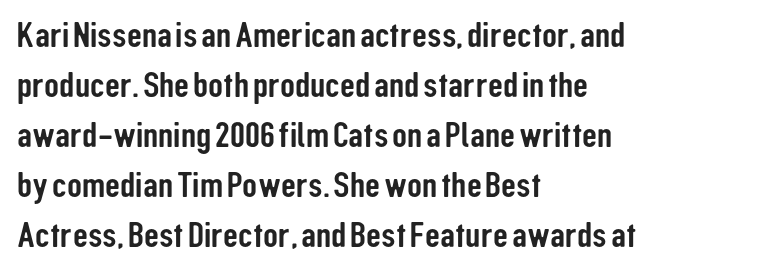
Q: Is the text italic (slanted)? A: No, it is upright.
Q: Is the typeface a serif or a sans-serif typeface? A: Sans-serif.
Q: Is the text underlined? A: No.
Q: How is the paragraph aligned? A: Left-aligned.
Q: Is the spacing between letters normal or unusually wide? A: Normal.
Q: Is the spacing between lines tight, normal or loose? A: Normal.
Q: Width (condensed, normal, or wide)? A: Condensed.
Q: Stroke contrast? A: Low.
Q: x-height? A: Medium.
Q: Monospaced? A: No.
